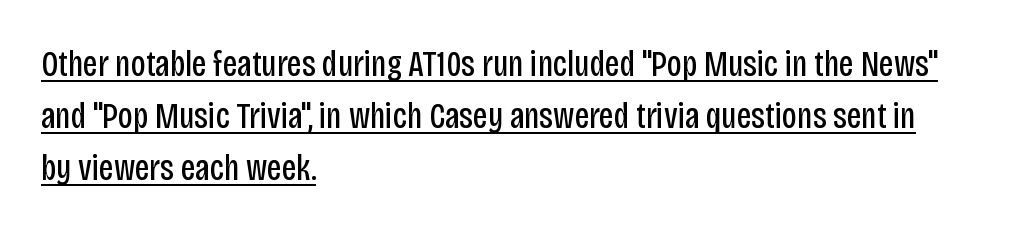
Q: Is the text bold? A: No.
Q: Is the text italic (slanted)? A: No, it is upright.
Q: Is the typeface a serif or a sans-serif typeface? A: Sans-serif.
Q: Is the text underlined? A: Yes.
Q: How is the paragraph aligned? A: Left-aligned.
Q: Is the spacing between letters normal or unusually wide? A: Normal.
Q: Is the spacing between lines tight, normal or loose? A: Normal.
Q: Width (condensed, normal, or wide)? A: Condensed.
Q: Stroke contrast? A: Low.
Q: x-height? A: Large.
Q: Monospaced? A: No.
